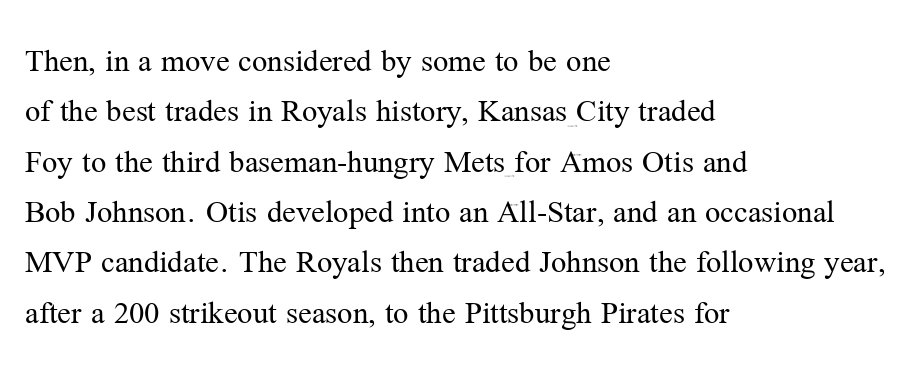
Q: Is the text bold? A: No.
Q: Is the text italic (slanted)? A: No, it is upright.
Q: Is the typeface a serif or a sans-serif typeface? A: Serif.
Q: Is the text underlined? A: No.
Q: How is the paragraph aligned? A: Left-aligned.
Q: Is the spacing between letters normal or unusually wide? A: Normal.
Q: Is the spacing between lines tight, normal or loose? A: Normal.
Q: Width (condensed, normal, or wide)? A: Normal.
Q: Stroke contrast? A: Medium.
Q: x-height? A: Medium.
Q: Monospaced? A: No.
